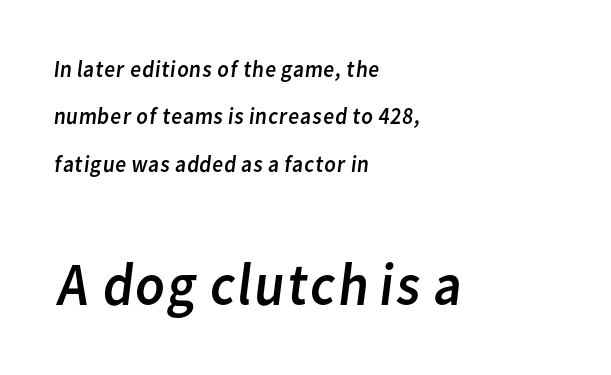
Visually, the bottom section dominates because its glyphs are scaled up. This sample has the flowing, uneven cadence of proportional lettering. Reading down the block, your eye returns to a fixed left position each line. The gaps between neighbouring characters are ordinary and unremarkable. Observe the absence of serifs on each vertical stroke in this sample.
